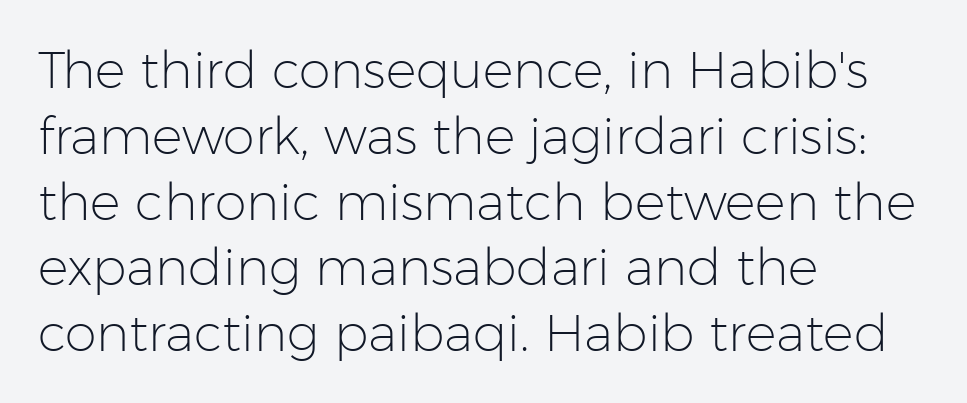
The image shows 51 px light sans-serif type, upright; set left-aligned, normal line spacing (1.29x), normal letter spacing, not underlined; low stroke contrast and a medium x-height.
